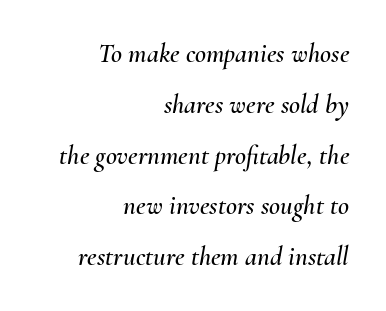
{"italic": "yes", "lean": "right", "slant_degrees": 10, "underline": "no", "align": "right", "line_spacing_ratio": 1.88, "letter_spacing": "normal", "letter_spacing_em": 0.0, "glyph_px": 27}
